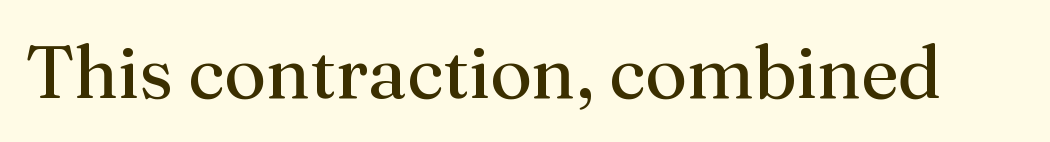
The image shows 74 px regular-weight serif type, upright; set normal letter spacing, not underlined; medium stroke contrast and a medium x-height.
